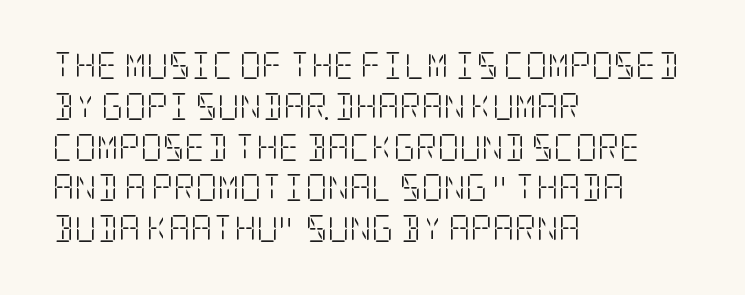
The passage shown stacks its lines at a standard gap. Plain, unruled lines of type. Summary of weight: not heavy and not bold. The rendering keeps characters at their native spacing. Notice how the stems are strictly vertical — no italics here.
